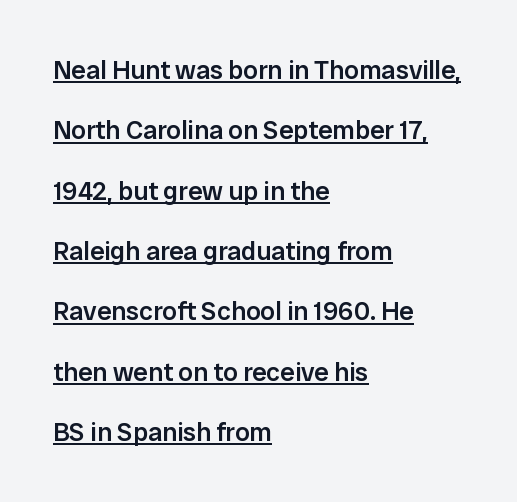
Q: Is the text bold? A: Semi-bold.
Q: Is the text italic (slanted)? A: No, it is upright.
Q: Is the text underlined? A: Yes.
Q: How is the paragraph aligned? A: Left-aligned.
Q: Is the spacing between letters normal or unusually wide? A: Normal.
Q: Is the spacing between lines tight, normal or loose? A: Loose.
